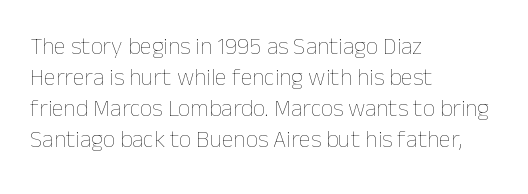
Q: Is the text bold? A: No.
Q: Is the text italic (slanted)? A: No, it is upright.
Q: Is the text underlined? A: No.
Q: How is the paragraph aligned? A: Left-aligned.
Q: Is the spacing between letters normal or unusually wide? A: Normal.
Q: Is the spacing between lines tight, normal or loose? A: Normal.
